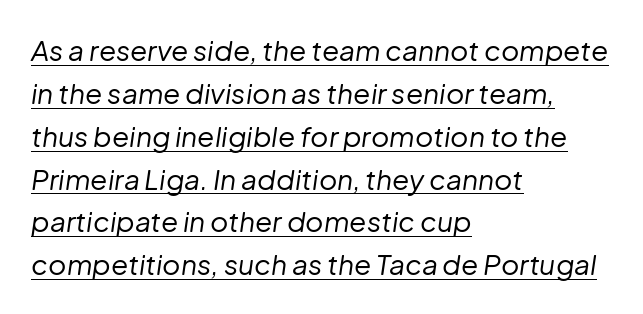
Q: Is the text bold? A: No.
Q: Is the text italic (slanted)? A: Yes, it leans right by about 8 degrees.
Q: Is the text underlined? A: Yes.
Q: How is the paragraph aligned? A: Left-aligned.
Q: Is the spacing between letters normal or unusually wide? A: Normal.
Q: Is the spacing between lines tight, normal or loose? A: Normal.
Q: Width (condensed, normal, or wide)? A: Normal.
Q: Stroke contrast? A: Low.
Q: x-height? A: Medium.
Q: Monospaced? A: No.
